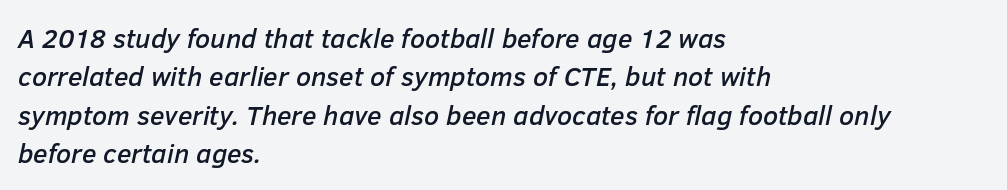
{"italic": "yes", "lean": "right", "slant_degrees": 12, "underline": "no", "align": "left", "line_spacing": "normal", "line_spacing_ratio": 1.42, "letter_spacing": "normal", "letter_spacing_em": 0.0, "glyph_px": 27}
